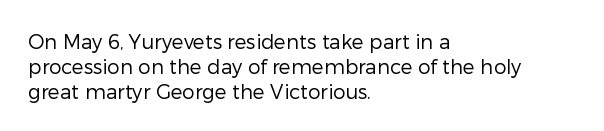
Q: Is the text bold? A: No.
Q: Is the text italic (slanted)? A: No, it is upright.
Q: Is the text underlined? A: No.
Q: How is the paragraph aligned? A: Left-aligned.
Q: Is the spacing between letters normal or unusually wide? A: Normal.
Q: Is the spacing between lines tight, normal or loose? A: Normal.
